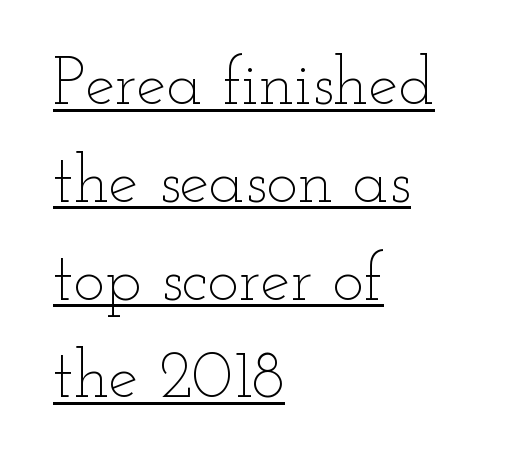
Upright lettering throughout. Each stroke keeps to a modest, everyday thickness or less. In CSS terms this would be text-align: left. The rendering uses the underline text-decoration. Spacing verdict: proportional, widths tailored to each character. Does the leading feel generous? No, just average.
